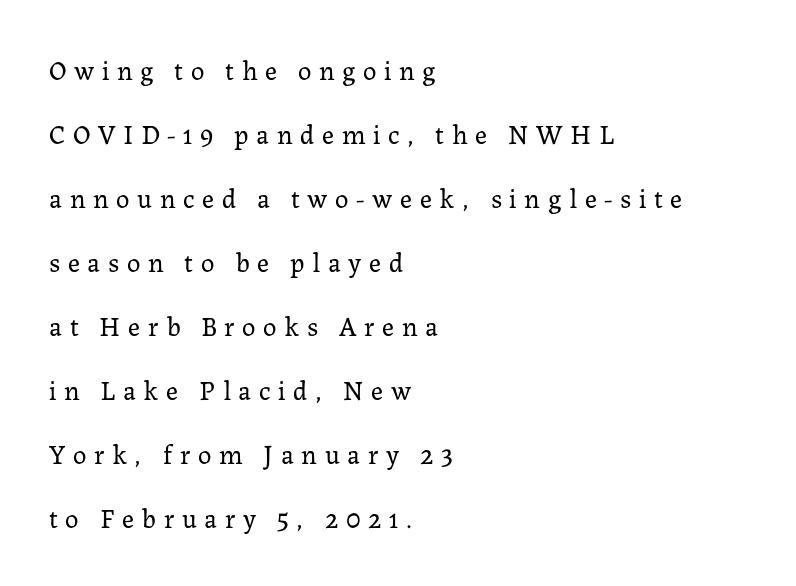
{"italic": "no", "bold": "no", "underline": "no", "align": "left", "line_spacing": "loose", "line_spacing_ratio": 2.37, "letter_spacing": "wide", "letter_spacing_em": 0.28, "glyph_px": 27}
